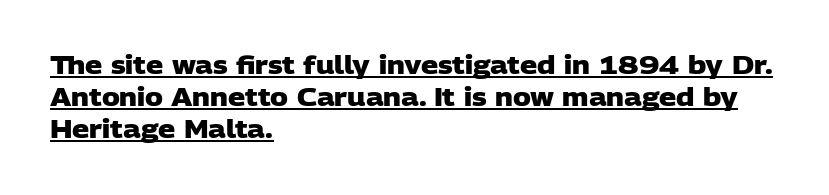
The image shows 24 px bold type; set left-aligned, normal line spacing (1.34x), normal letter spacing, underlined.
